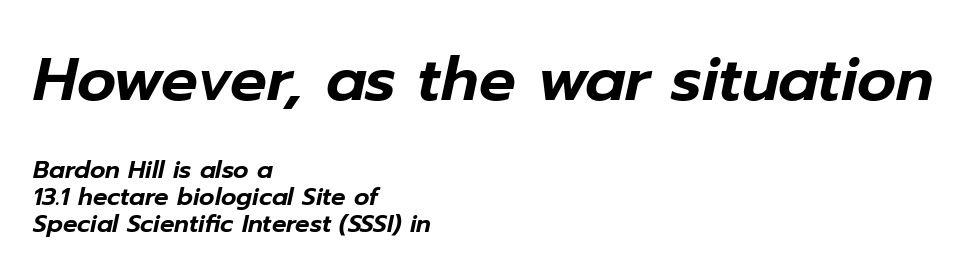
Proportional: the letters do not fall into vertical columns. Quick note: underline off. The typography opts for an oblique posture over an upright one. Each new line begins almost immediately beneath the previous one. Block one is the big one; block two sits smaller underneath. These lines are set flush left with a ragged right edge.
